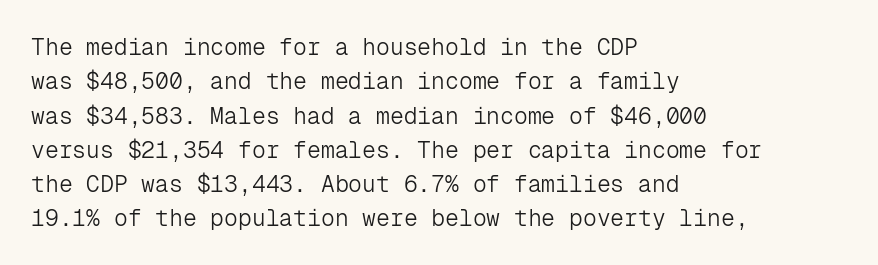
{"italic": "no", "bold": "no", "underline": "no", "align": "left", "line_spacing": "normal", "line_spacing_ratio": 1.49, "letter_spacing": "normal", "letter_spacing_em": 0.0, "glyph_px": 23}
